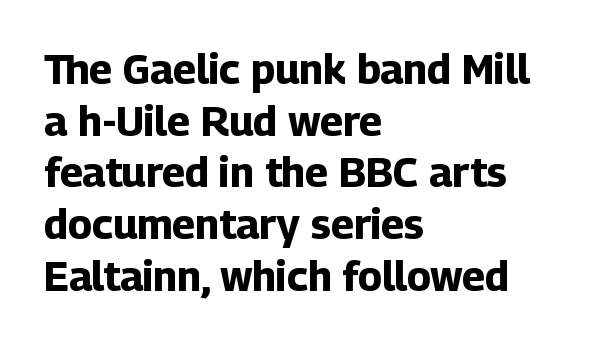
In terms of posture, this sample is upright. Plain, unruled lines of type. Nope, no serifs anywhere on these letters. Where is the straight margin? On the left. The face used here is proportionally spaced, like ordinary book or web type. Standard letterfit; no display-style spreading of the glyphs.
